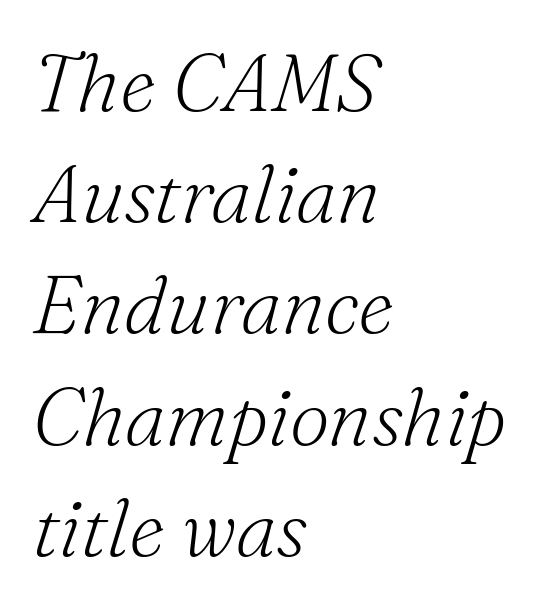
The image shows 80 px light serif type, italic (leaning right); set left-aligned, normal line spacing (1.39x), normal letter spacing, not underlined; medium stroke contrast and a small x-height.
